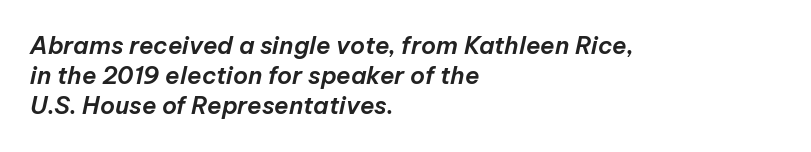
Underline: absent. An italicized treatment has been applied to the whole sample. Is there much room between lines? A standard amount, neither cramped nor airy. These lines keep a tight, regular rhythm from letter to letter. Casual observation: everything's shoved over to the left.
